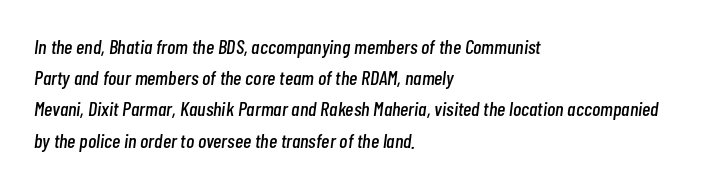
The image shows 20 px text type, italic (leaning right); set left-aligned, normal line spacing (1.56x), normal letter spacing, not underlined.
